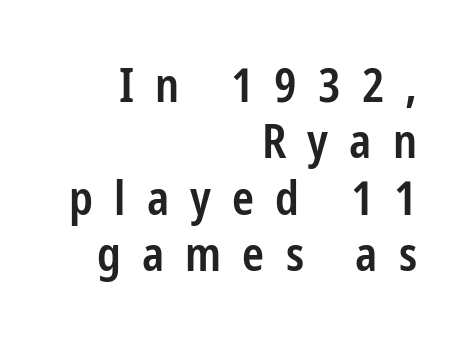
The image shows 47 px semibold, condensed sans-serif type, upright; set right-aligned, line spacing 1.2x, unusually wide letter spacing (+0.45 em), not underlined; low stroke contrast and a medium x-height.
